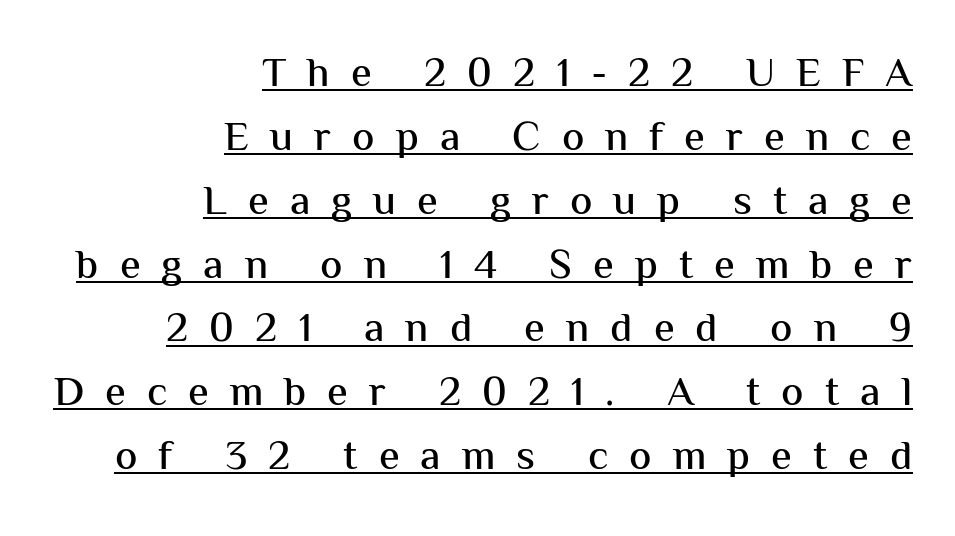
The image shows 42 px sans-serif type, upright; set right-aligned, normal line spacing (1.52x), unusually wide letter spacing (+0.5 em), underlined; medium stroke contrast and a medium x-height.
